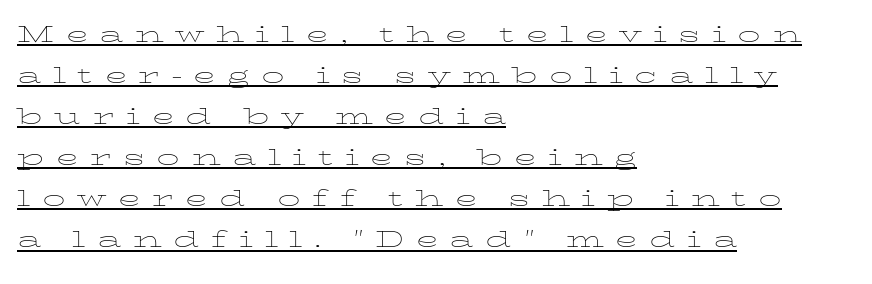
Do the letters lean? They stand straight. The specimen includes a rule beneath the text block's lines. Caption: multi-line text, flush left, ragged right. Looks like regular typesetting: each glyph gets only the width it needs. What stands out about the letter spacing? Its width — letters are far apart. On a weight scale, this lands at 450 or below.
